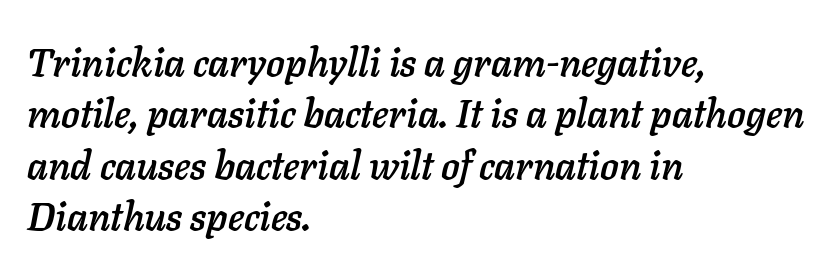
The image shows 39 px text type, italic (leaning right); set left-aligned, normal line spacing (1.32x), normal letter spacing, not underlined; low stroke contrast and a medium x-height.
